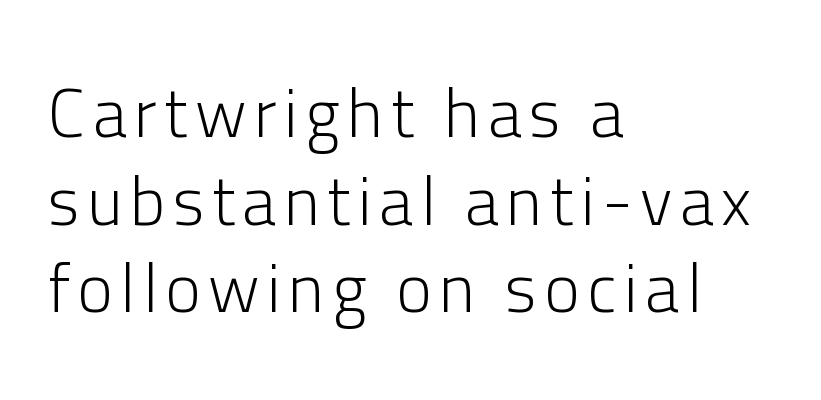
Q: Is the text bold? A: No.
Q: Is the text italic (slanted)? A: No, it is upright.
Q: Is the typeface a serif or a sans-serif typeface? A: Sans-serif.
Q: Is the text underlined? A: No.
Q: How is the paragraph aligned? A: Left-aligned.
Q: Is the spacing between lines tight, normal or loose? A: Normal.
Q: Width (condensed, normal, or wide)? A: Normal.
Q: Stroke contrast? A: Low.
Q: x-height? A: Medium.
Q: Monospaced? A: No.
